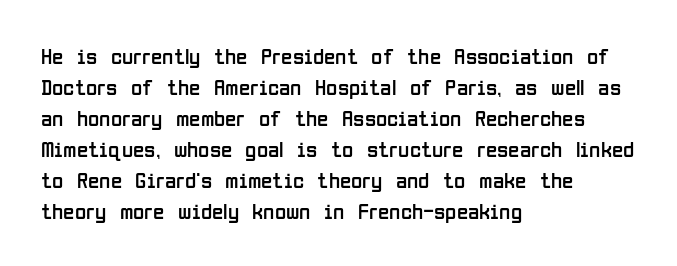
Posture: upright roman. The ragged edge is on the right, which tells us the setting is flush left. Reading down the column, the eye jumps a familiar distance to each next line. The specimen omits any rule beneath the text block's lines. The face looks like a standard text weight, possibly lighter.
